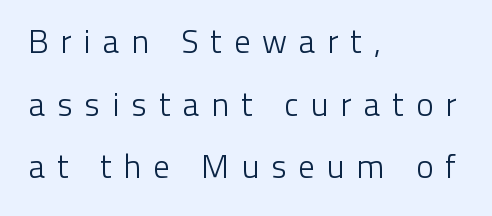
Q: Is the text bold? A: No.
Q: Is the text italic (slanted)? A: No, it is upright.
Q: Is the typeface a serif or a sans-serif typeface? A: Sans-serif.
Q: Is the text underlined? A: No.
Q: How is the paragraph aligned? A: Left-aligned.
Q: Is the spacing between letters normal or unusually wide? A: Unusually wide.
Q: Is the spacing between lines tight, normal or loose? A: Loose.
Q: Width (condensed, normal, or wide)? A: Normal.
Q: Stroke contrast? A: Low.
Q: x-height? A: Medium.
Q: Monospaced? A: No.
